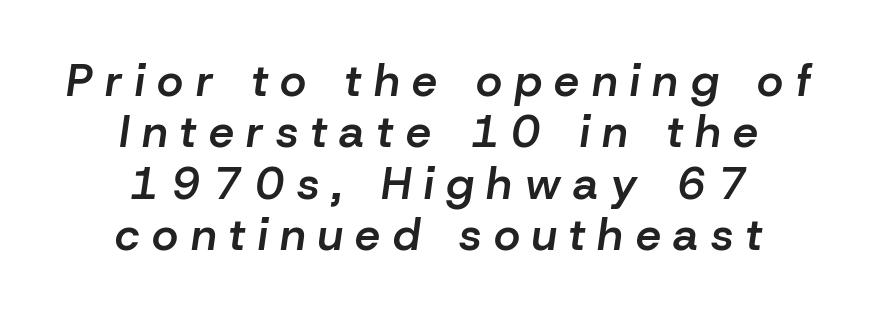
The image shows 45 px semibold type, italic (leaning right); set centered, tight line spacing (1.14x), unusually wide letter spacing (+0.28 em), not underlined; low stroke contrast and a medium x-height.
